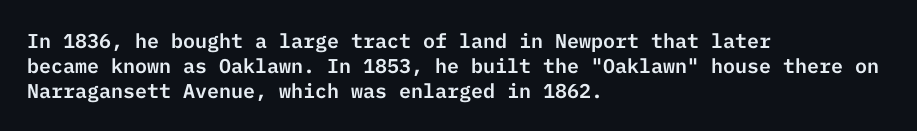
Q: Is the text italic (slanted)? A: No, it is upright.
Q: Is the text underlined? A: No.
Q: How is the paragraph aligned? A: Left-aligned.
Q: Is the spacing between letters normal or unusually wide? A: Normal.
